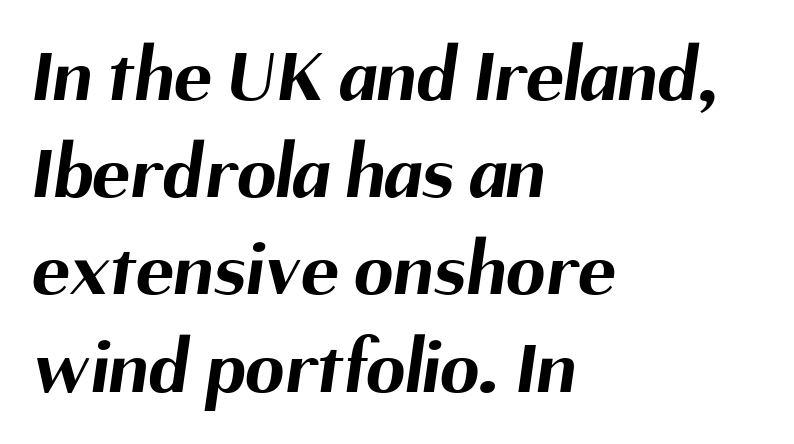
{"serif": "no", "bold": "yes", "weight": "bold", "width": "normal", "stroke_contrast": "medium", "x_height": "medium", "monospaced": "no", "underline": "no", "align": "left", "line_spacing_ratio": 1.23, "letter_spacing": "normal", "letter_spacing_em": 0.0, "glyph_px": 79}
